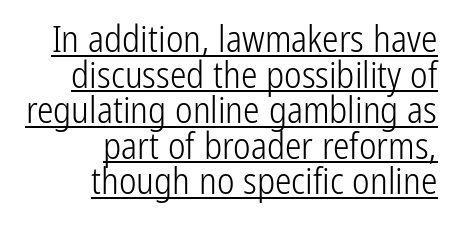
Q: Is the text bold? A: No.
Q: Is the text italic (slanted)? A: No, it is upright.
Q: Is the typeface a serif or a sans-serif typeface? A: Sans-serif.
Q: Is the text underlined? A: Yes.
Q: How is the paragraph aligned? A: Right-aligned.
Q: Is the spacing between letters normal or unusually wide? A: Normal.
Q: Is the spacing between lines tight, normal or loose? A: Tight.
Q: Width (condensed, normal, or wide)? A: Condensed.
Q: Stroke contrast? A: Low.
Q: x-height? A: Medium.
Q: Monospaced? A: No.
